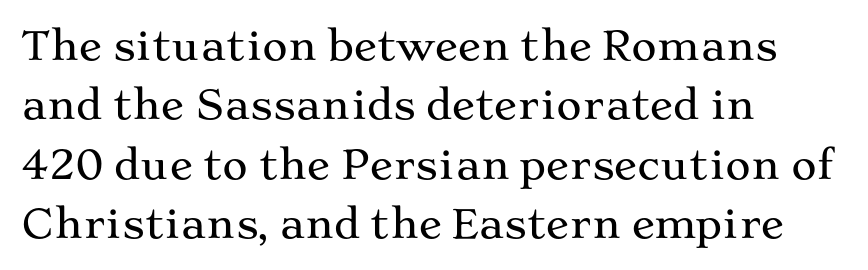
Q: Is the text italic (slanted)? A: No, it is upright.
Q: Is the typeface a serif or a sans-serif typeface? A: Serif.
Q: Is the text underlined? A: No.
Q: How is the paragraph aligned? A: Left-aligned.
Q: Is the spacing between letters normal or unusually wide? A: Normal.
Q: Is the spacing between lines tight, normal or loose? A: Normal.
Q: Width (condensed, normal, or wide)? A: Wide.
Q: Stroke contrast? A: Medium.
Q: x-height? A: Medium.
Q: Monospaced? A: No.
